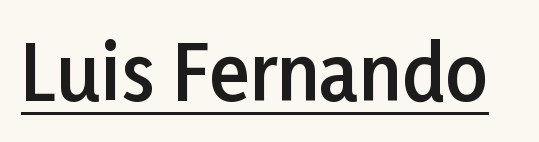
The image shows 75 px semibold sans-serif type, upright; set normal letter spacing, underlined; low stroke contrast and a medium x-height.
